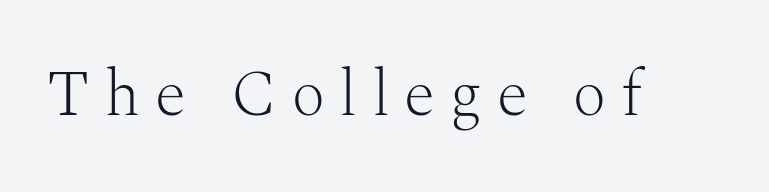
The area under the type is left untouched. A typesetter would call this proportional, since set widths differ per character. The font family rendered here belongs to the serif group. Do the letters lean? They stand straight. The face looks like a standard text weight, possibly lighter.
